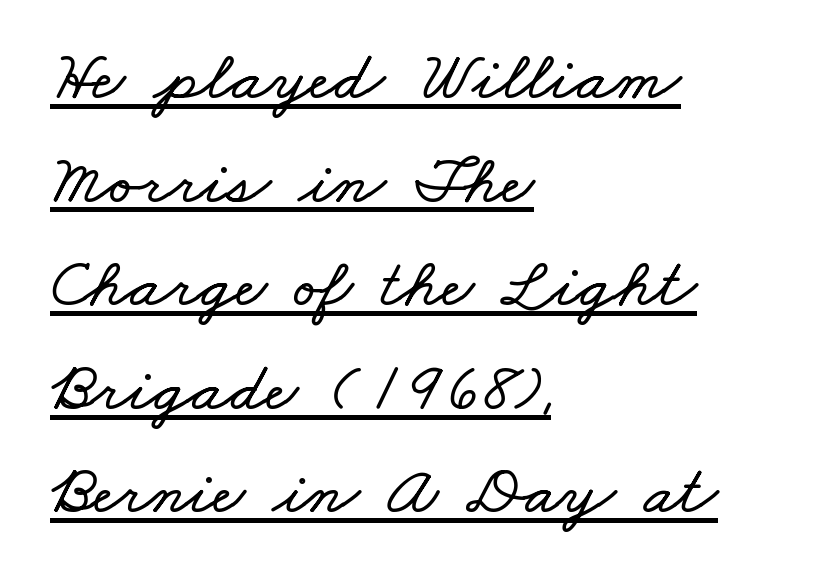
Q: Is the text underlined? A: Yes.
Q: How is the paragraph aligned? A: Left-aligned.
Q: Is the spacing between letters normal or unusually wide? A: Normal.
Q: Is the spacing between lines tight, normal or loose? A: Normal.
Q: Width (condensed, normal, or wide)? A: Wide.
Q: Stroke contrast? A: Low.
Q: x-height? A: Small.
Q: Monospaced? A: No.
